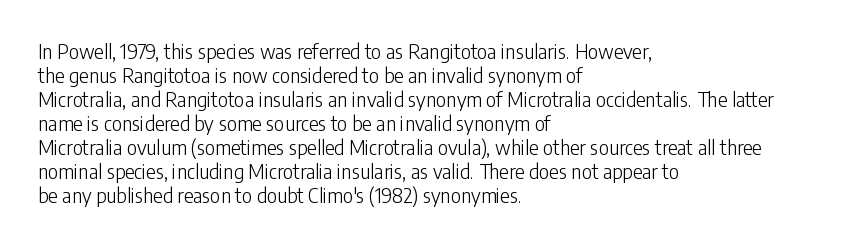
Q: Is the text bold? A: No.
Q: Is the text italic (slanted)? A: No, it is upright.
Q: Is the text underlined? A: No.
Q: How is the paragraph aligned? A: Left-aligned.
Q: Is the spacing between letters normal or unusually wide? A: Normal.
